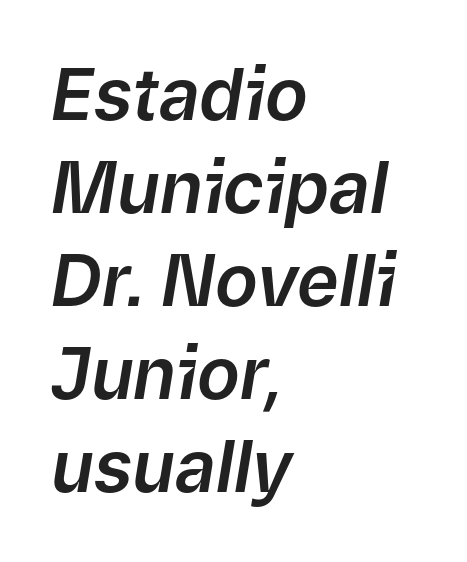
Proportional: the letters do not fall into vertical columns. The text carries the slant typical of an italic or oblique font. Here the glyphs are tracked normally, forming tight word shapes. The passage shown is not underscored anywhere. Horizontally, the lines are justified to the leading edge only. Reading down the column, the eye jumps a familiar distance to each next line.
